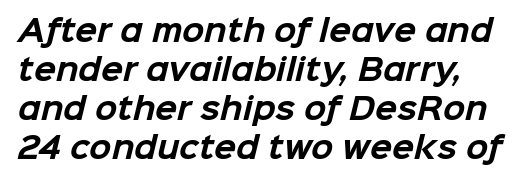
Q: Is the text bold? A: Yes.
Q: Is the typeface a serif or a sans-serif typeface? A: Sans-serif.
Q: Is the text underlined? A: No.
Q: How is the paragraph aligned? A: Left-aligned.
Q: Is the spacing between letters normal or unusually wide? A: Normal.
Q: Is the spacing between lines tight, normal or loose? A: Normal.
Q: Width (condensed, normal, or wide)? A: Normal.
Q: Stroke contrast? A: Low.
Q: x-height? A: Medium.
Q: Monospaced? A: No.
